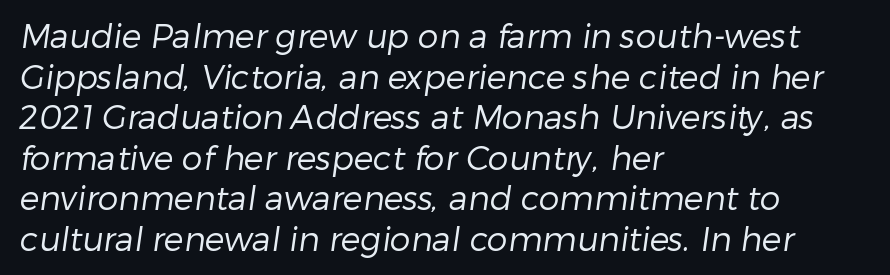
{"serif": "no", "bold": "no", "weight": "regular", "width": "normal", "stroke_contrast": "low", "x_height": "medium", "monospaced": "no", "underline": "no", "align": "left", "line_spacing_ratio": 1.23, "letter_spacing": "normal", "letter_spacing_em": 0.0, "glyph_px": 33}
